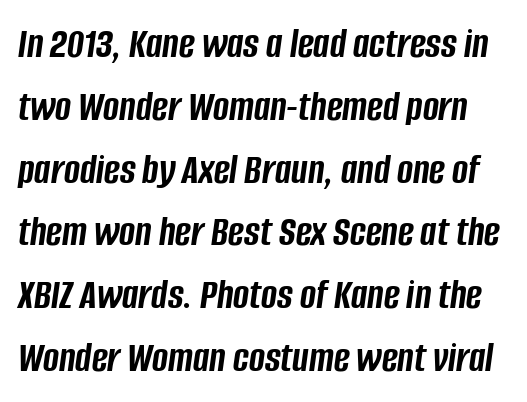
{"italic": "yes", "lean": "right", "slant_degrees": 8, "bold": "yes", "weight": "semibold", "width": "condensed", "stroke_contrast": "low", "x_height": "large", "monospaced": "no", "underline": "no", "line_spacing": "normal", "line_spacing_ratio": 1.46, "letter_spacing": "normal", "letter_spacing_em": 0.0, "glyph_px": 43}
